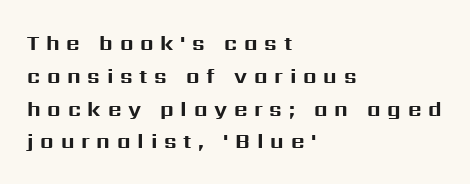
Q: Is the text bold? A: Yes.
Q: Is the text italic (slanted)? A: No, it is upright.
Q: Is the text underlined? A: No.
Q: How is the paragraph aligned? A: Left-aligned.
Q: Is the spacing between letters normal or unusually wide? A: Unusually wide.
Q: Is the spacing between lines tight, normal or loose? A: Normal.
